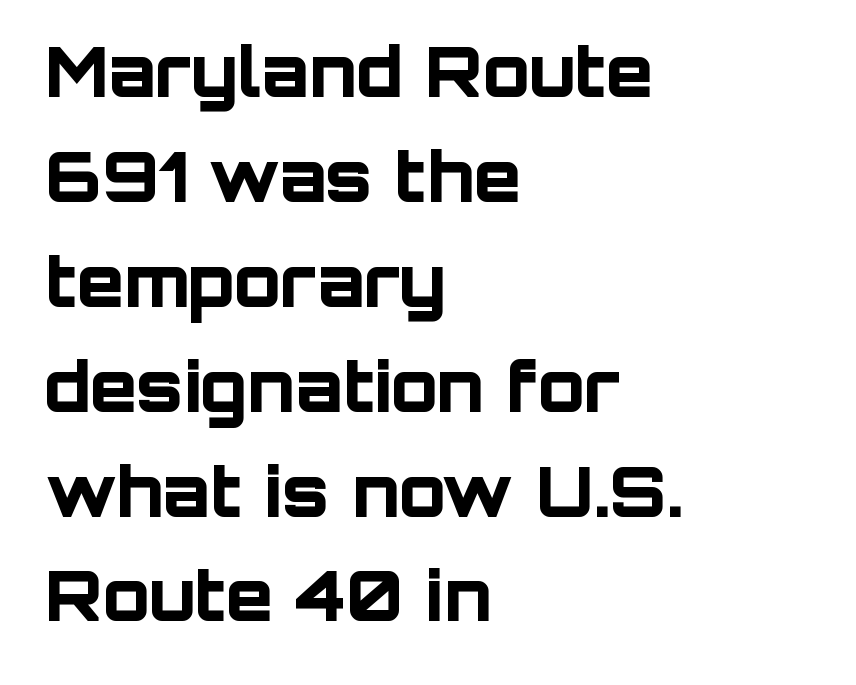
The image shows 69 px bold sans-serif type, upright; set left-aligned, normal line spacing (1.52x), normal letter spacing, not underlined; low stroke contrast and a large x-height.
